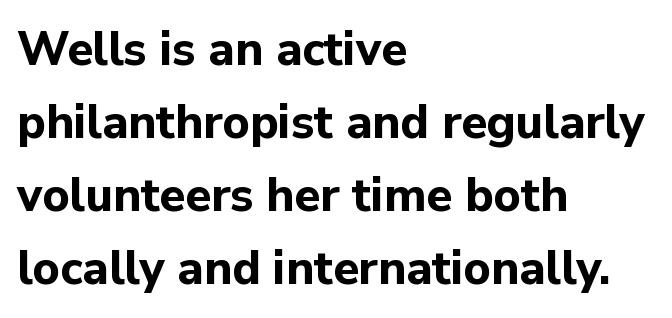
{"serif": "no", "italic": "no", "bold": "yes", "weight": "bold", "width": "normal", "stroke_contrast": "low", "x_height": "medium", "monospaced": "no", "underline": "no", "align": "left", "line_spacing": "normal", "line_spacing_ratio": 1.55, "letter_spacing": "normal", "letter_spacing_em": 0.0, "glyph_px": 47}
